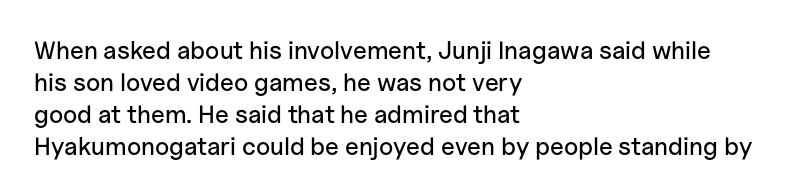
Q: Is the text italic (slanted)? A: No, it is upright.
Q: Is the text underlined? A: No.
Q: How is the paragraph aligned? A: Left-aligned.
Q: Is the spacing between letters normal or unusually wide? A: Normal.
Q: Is the spacing between lines tight, normal or loose? A: Normal.
